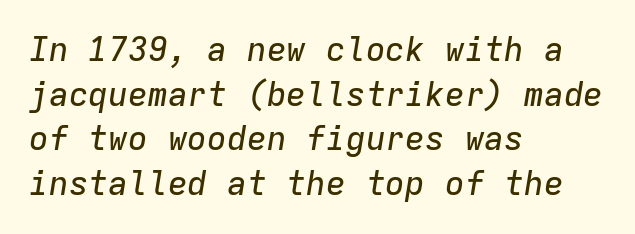
{"italic": "yes", "lean": "right", "slant_degrees": 9, "width": "normal", "stroke_contrast": "low", "x_height": "medium", "monospaced": "yes", "underline": "no", "align": "left", "line_spacing": "normal", "line_spacing_ratio": 1.35, "letter_spacing": "normal", "letter_spacing_em": 0.0, "glyph_px": 33}
